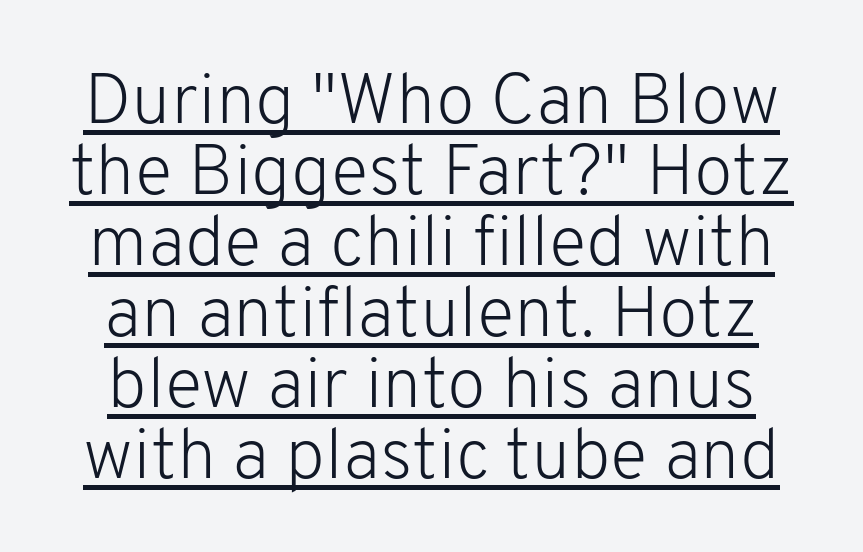
The image shows 71 px light sans-serif type, upright; set tight line spacing (1.0x), normal letter spacing, underlined; low stroke contrast and a medium x-height.
